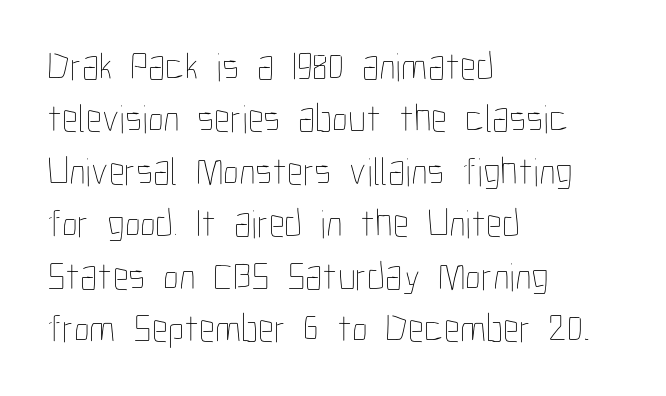
Q: Is the text bold? A: No.
Q: Is the text italic (slanted)? A: No, it is upright.
Q: Is the text underlined? A: No.
Q: How is the paragraph aligned? A: Left-aligned.
Q: Is the spacing between letters normal or unusually wide? A: Normal.
Q: Is the spacing between lines tight, normal or loose? A: Normal.
Q: Width (condensed, normal, or wide)? A: Condensed.
Q: Stroke contrast? A: Low.
Q: x-height? A: Medium.
Q: Monospaced? A: No.
